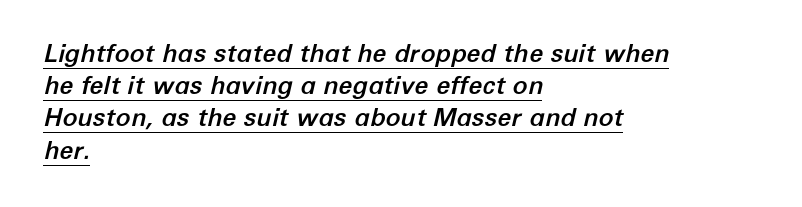
Q: Is the text italic (slanted)? A: Yes, it leans right by about 12 degrees.
Q: Is the text underlined? A: Yes.
Q: How is the paragraph aligned? A: Left-aligned.
Q: Is the spacing between letters normal or unusually wide? A: Normal.
Q: Is the spacing between lines tight, normal or loose? A: Normal.
